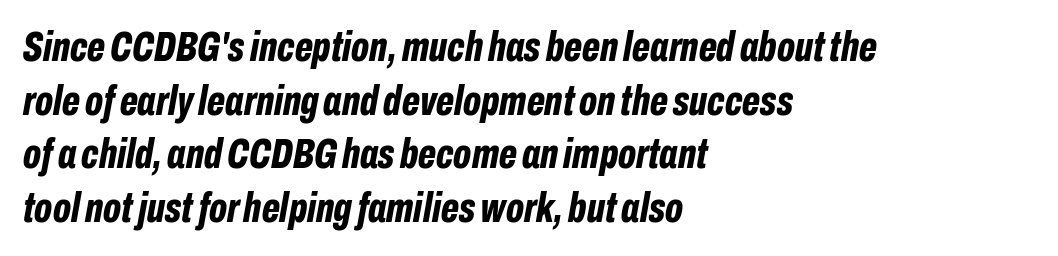
{"italic": "yes", "lean": "right", "slant_degrees": 10, "bold": "yes", "weight": "bold", "width": "condensed", "stroke_contrast": "low", "x_height": "medium", "monospaced": "no", "underline": "no", "align": "left", "line_spacing": "normal", "line_spacing_ratio": 1.25, "letter_spacing": "normal", "letter_spacing_em": 0.0, "glyph_px": 43}
